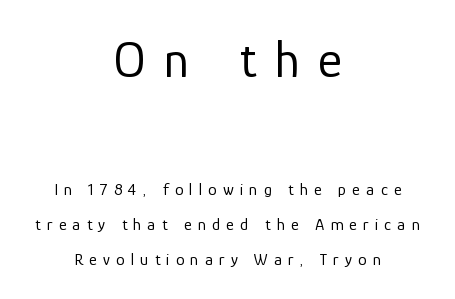
The font family rendered here belongs to the sans-serif group. Is the type heavy? It reads as light-to-regular instead. Ascenders rise straight up at ninety degrees. Lines of text with bare space underneath. The lines are quadded center. Varying glyph widths throughout — classic text-font behaviour.
